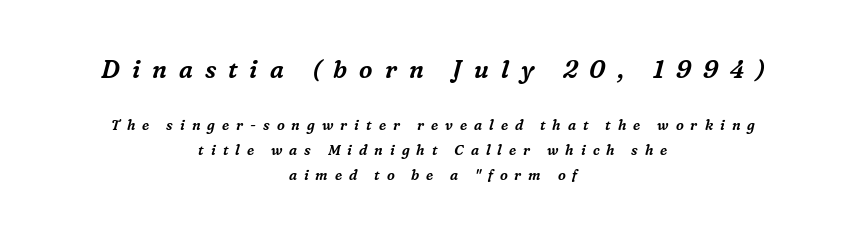
The image shows 24 px text type, italic (leaning right); set centered, line spacing 1.79x, unusually wide letter spacing (+0.5 em), not underlined; the first (top) block is 1.71x larger.
